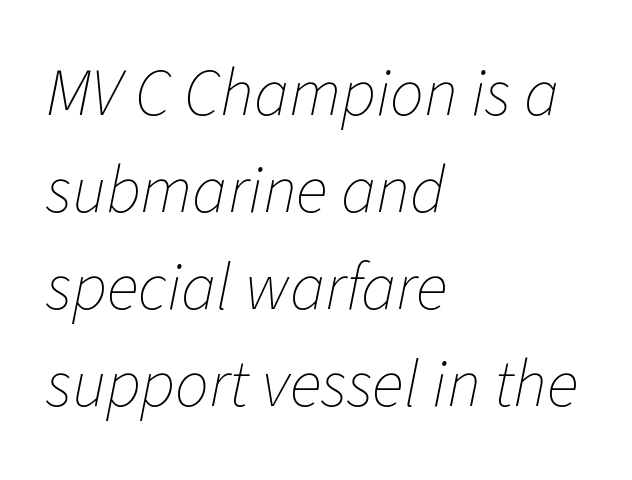
The image shows 67 px thin type, italic (leaning right); set left-aligned, normal line spacing (1.45x), normal letter spacing, not underlined; low stroke contrast and a medium x-height.
